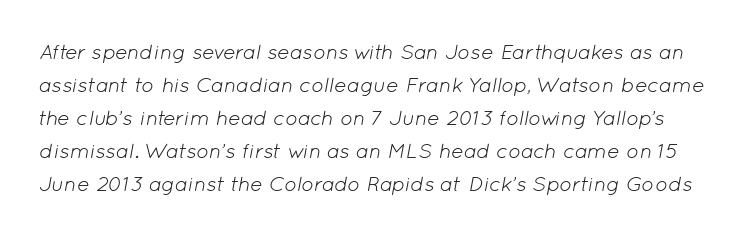
{"italic": "yes", "lean": "right", "slant_degrees": 12, "bold": "no", "underline": "no", "line_spacing": "normal", "line_spacing_ratio": 1.57, "letter_spacing": "normal", "letter_spacing_em": 0.0, "glyph_px": 21}
